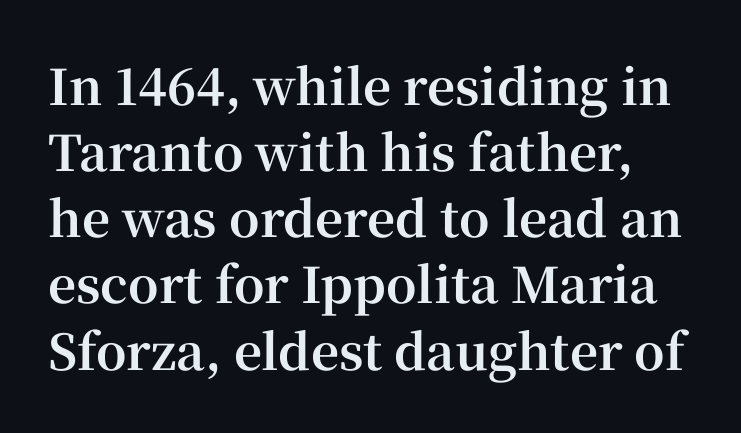
{"serif": "yes", "italic": "no", "bold": "yes", "weight": "bold", "width": "normal", "stroke_contrast": "high", "x_height": "medium", "monospaced": "no", "underline": "no", "line_spacing": "normal", "line_spacing_ratio": 1.35, "letter_spacing": "normal", "letter_spacing_em": 0.0, "glyph_px": 49}
